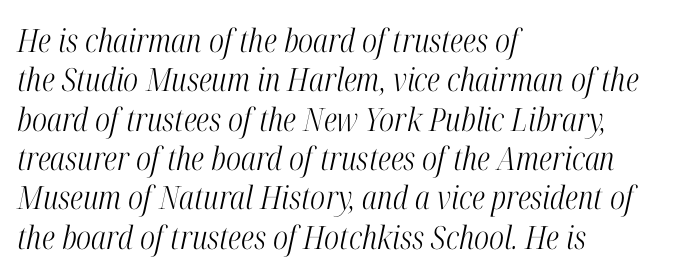
The image shows 32 px light, condensed serif type, italic (leaning right); set left-aligned, line spacing 1.23x, normal letter spacing, not underlined; high stroke contrast and a medium x-height.
